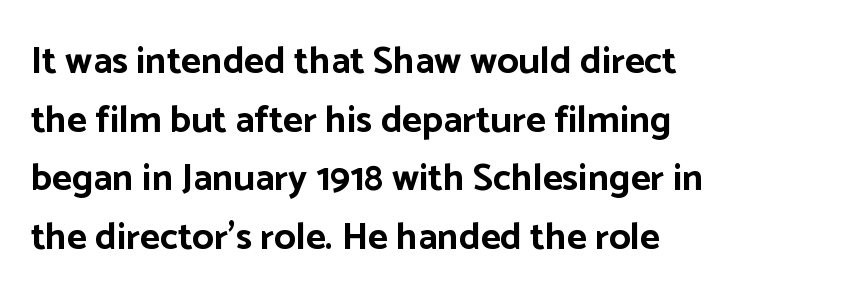
Is there much room between lines? A standard amount, neither cramped nor airy. The letterforms sit shoulder to shoulder at normal distance. The zone under the glyphs is completely vacant. When letters stand straight like this, we call the style roman or upright. Heft: maximum for text — a bold.
